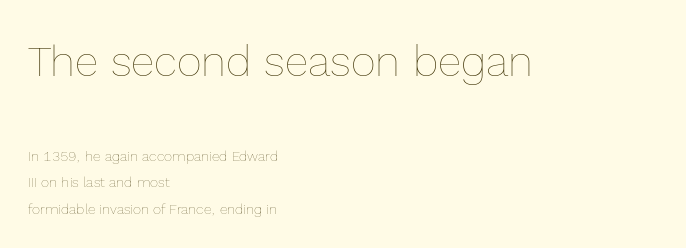
The image shows 43 px thin type, upright; set left-aligned, loose line spacing (1.91x), normal letter spacing, not underlined; the first (top) block is 3.07x larger; a medium x-height.
